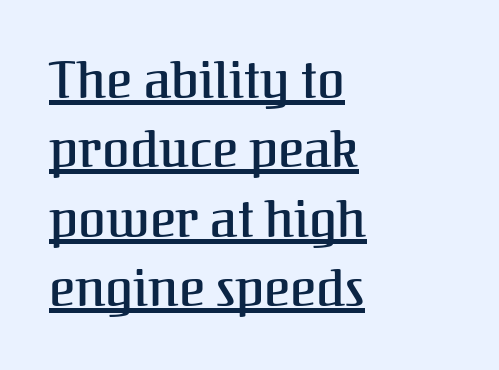
{"serif": "yes", "italic": "no", "width": "normal", "stroke_contrast": "medium", "x_height": "medium", "monospaced": "no", "underline": "yes", "align": "left", "line_spacing": "normal", "line_spacing_ratio": 1.39, "letter_spacing": "normal", "letter_spacing_em": 0.0, "glyph_px": 50}
